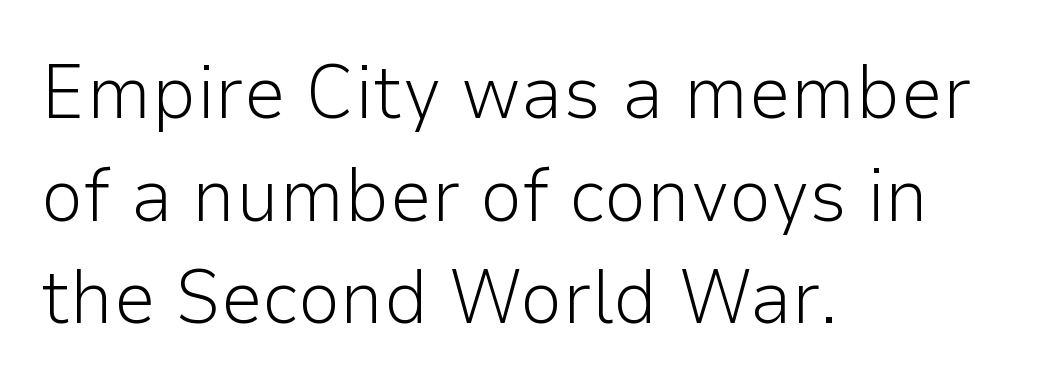
The image shows 76 px light sans-serif type, upright; set left-aligned, normal line spacing (1.35x), normal letter spacing, not underlined; low stroke contrast and a medium x-height.
